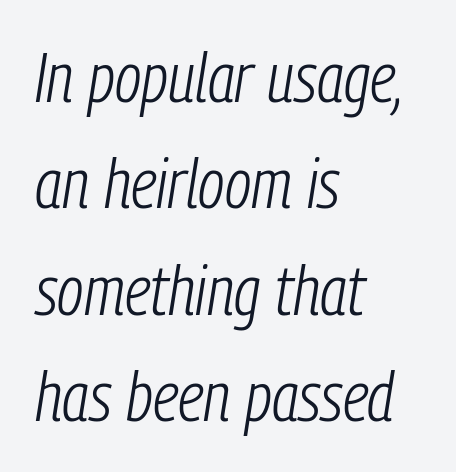
Q: Is the text bold? A: No.
Q: Is the text italic (slanted)? A: Yes, it leans right by about 9 degrees.
Q: Is the text underlined? A: No.
Q: How is the paragraph aligned? A: Left-aligned.
Q: Is the spacing between letters normal or unusually wide? A: Normal.
Q: Is the spacing between lines tight, normal or loose? A: Normal.
Q: Width (condensed, normal, or wide)? A: Condensed.
Q: Stroke contrast? A: Low.
Q: x-height? A: Medium.
Q: Monospaced? A: No.
